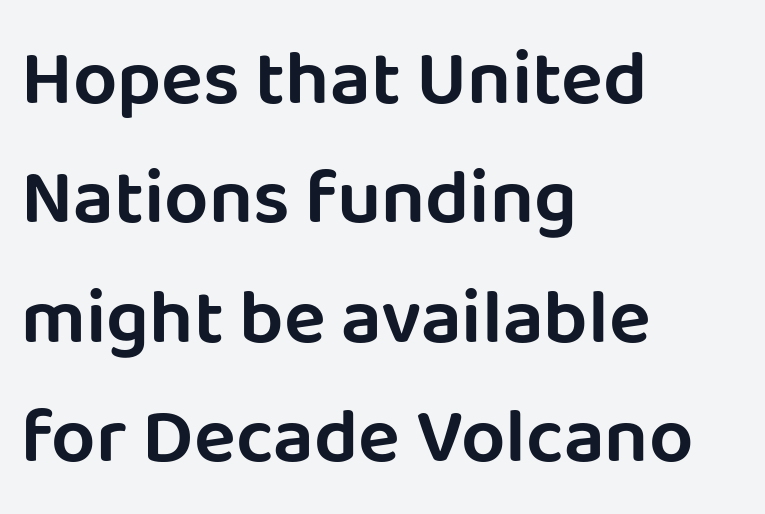
Rows of type keep a routine distance in the vertical direction. Check under the words: just untouched page. A classic flush-left, rag-right setting is used for this passage. The passage shown has conventional tracking throughout.
